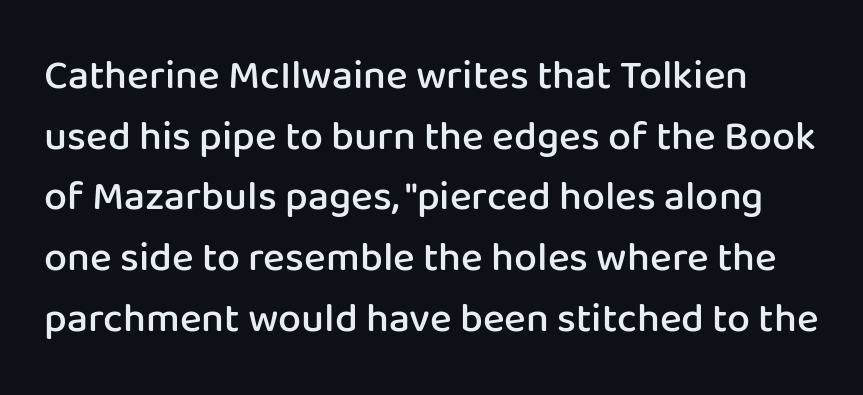
The image shows 41 px semibold sans-serif type, upright; set normal line spacing (1.48x), normal letter spacing, not underlined; low stroke contrast and a medium x-height.
